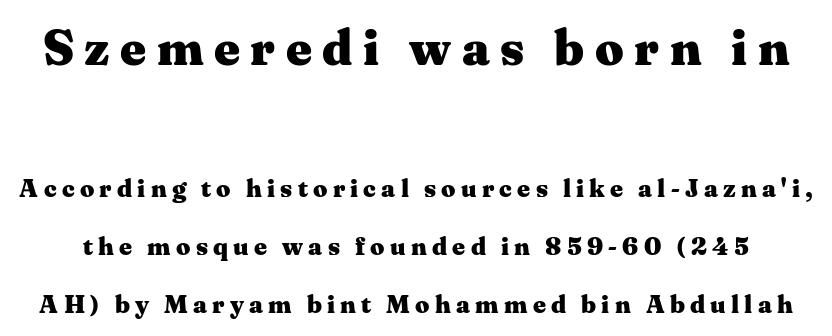
Q: Is the text bold? A: Yes.
Q: Is the text italic (slanted)? A: No, it is upright.
Q: Is the typeface a serif or a sans-serif typeface? A: Serif.
Q: Is the text underlined? A: No.
Q: Is the spacing between letters normal or unusually wide? A: Unusually wide.
Q: Is the spacing between lines tight, normal or loose? A: Loose.
Q: Which block of text is set in a larger size, the first (top) or the second (bottom)? A: The first (top) one.
Q: Width (condensed, normal, or wide)? A: Wide.
Q: Stroke contrast? A: Medium.
Q: x-height? A: Medium.
Q: Monospaced? A: No.
